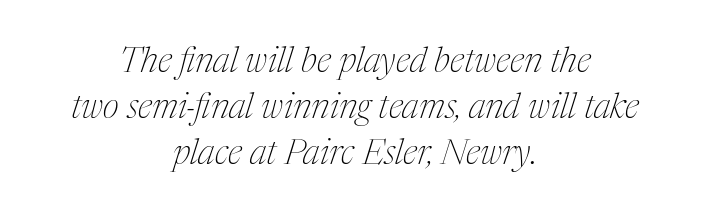
Q: Is the text bold? A: No.
Q: Is the text italic (slanted)? A: Yes, it leans right by about 17 degrees.
Q: Is the typeface a serif or a sans-serif typeface? A: Serif.
Q: Is the text underlined? A: No.
Q: How is the paragraph aligned? A: Centered.
Q: Is the spacing between letters normal or unusually wide? A: Normal.
Q: Is the spacing between lines tight, normal or loose? A: Normal.
Q: Width (condensed, normal, or wide)? A: Condensed.
Q: Stroke contrast? A: Medium.
Q: x-height? A: Medium.
Q: Monospaced? A: No.
